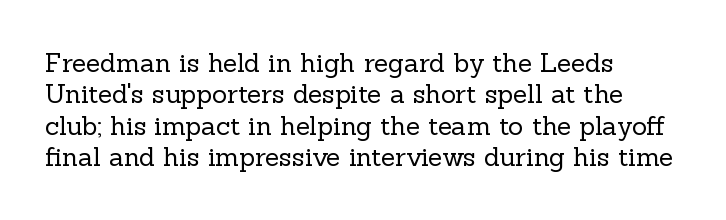
What stands out about the letter spacing? Nothing — it is the standard amount. The rendering anchors every line to the left-hand side. A light-to-regular cut is what we see here. Ordinary non-slanted type is in use.
